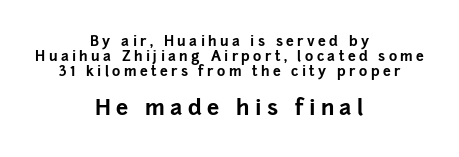
{"italic": "no", "bold": "yes", "underline": "no", "align": "center", "line_spacing": "tight", "line_spacing_ratio": 1.06, "letter_spacing": "wide", "letter_spacing_em": 0.24, "larger_block": "second", "size_ratio": 1.57, "glyph_px": 22}
